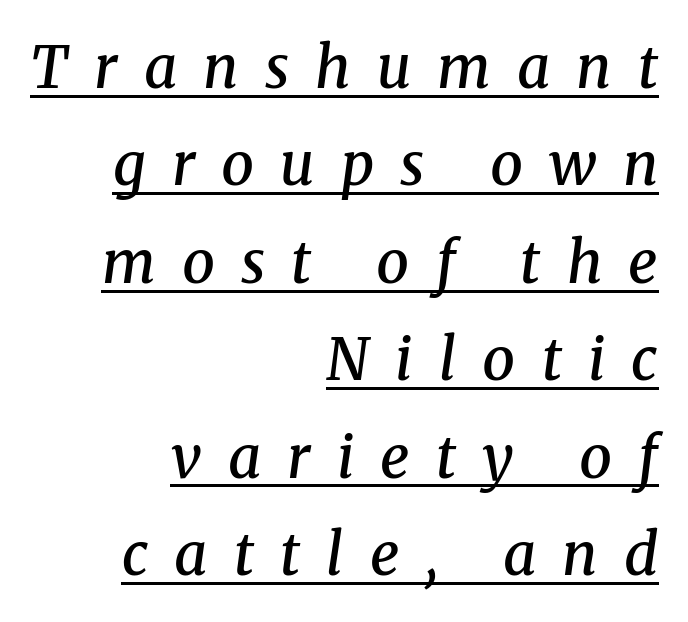
Q: Is the text bold? A: Semi-bold.
Q: Is the text italic (slanted)? A: Yes, it leans right by about 8 degrees.
Q: Is the typeface a serif or a sans-serif typeface? A: Serif.
Q: Is the text underlined? A: Yes.
Q: How is the paragraph aligned? A: Right-aligned.
Q: Is the spacing between letters normal or unusually wide? A: Unusually wide.
Q: Is the spacing between lines tight, normal or loose? A: Normal.
Q: Width (condensed, normal, or wide)? A: Normal.
Q: Stroke contrast? A: Medium.
Q: x-height? A: Medium.
Q: Monospaced? A: No.
